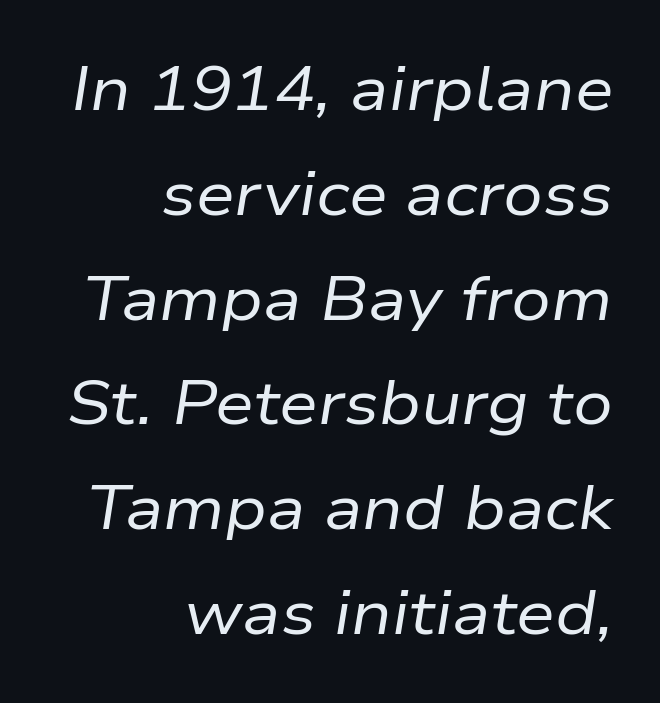
The letters are slanted; this is an italic face. Compared with a typical body face, this is equally light or lighter still. The letterforms sit shoulder to shoulder at normal distance. A clean baseline with only descenders dipping below it. This rendering uses right alignment, leaving the left contour irregular. These lines are rendered in a variable-pitch font.
